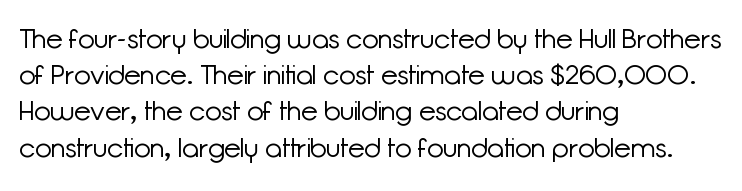
The strokes carry an ordinary text weight at most. Teacher's note: observe the even left margin — that is flush-left alignment. The lines sit at an ordinary, default distance from one another. Does extra space separate the letters? No, they use regular spacing. Posture: vertical. The specimen omits any rule beneath the text block's lines.
